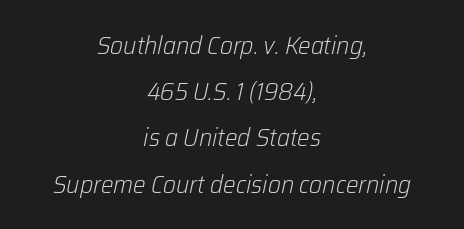
The image shows 25 px text type, italic (leaning right); set centered, line spacing 1.85x, normal letter spacing, not underlined.
